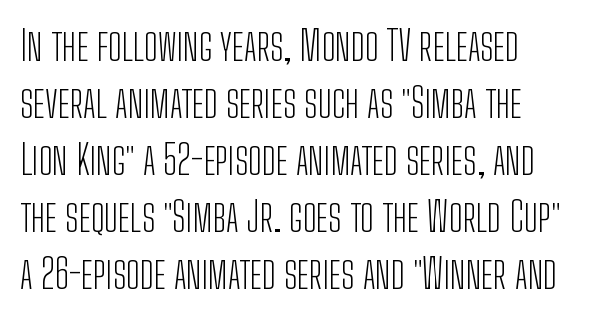
The image shows 41 px light, condensed sans-serif type, upright; set left-aligned, normal line spacing (1.39x), normal letter spacing, not underlined; low stroke contrast and a medium x-height.
